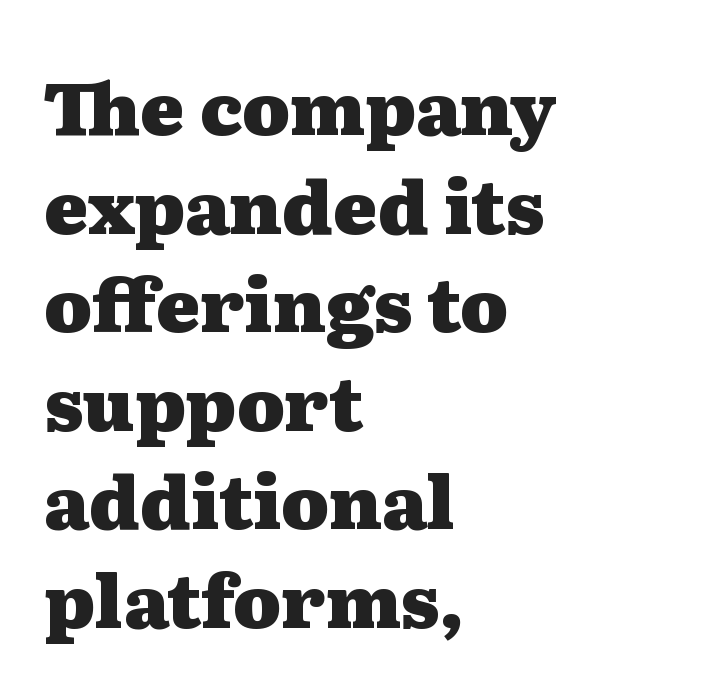
The image shows 73 px heavy, wide serif type, upright; set left-aligned, normal line spacing (1.35x), normal letter spacing, not underlined; medium stroke contrast and a medium x-height.
